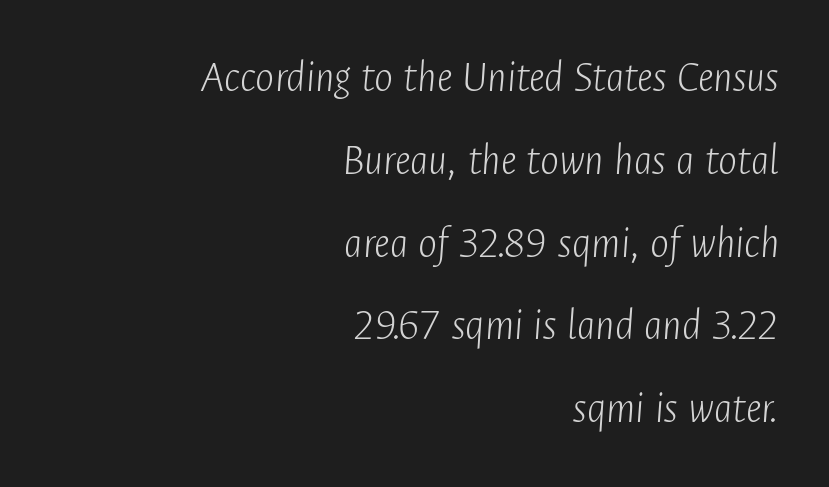
Q: Is the text bold? A: No.
Q: Is the text italic (slanted)? A: Yes, it leans right by about 4 degrees.
Q: Is the text underlined? A: No.
Q: How is the paragraph aligned? A: Right-aligned.
Q: Is the spacing between letters normal or unusually wide? A: Normal.
Q: Width (condensed, normal, or wide)? A: Condensed.
Q: Stroke contrast? A: Low.
Q: x-height? A: Medium.
Q: Monospaced? A: No.
